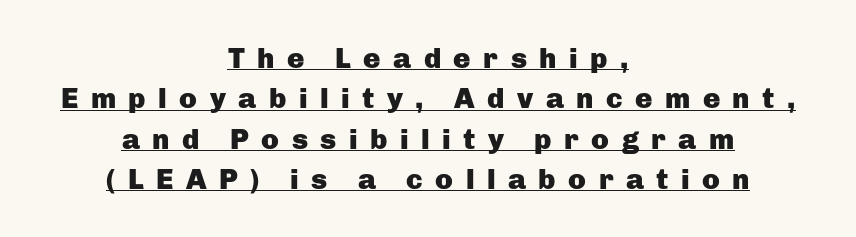
Plenty of ink on the page — the face is bold. Regarding serifs, this sample does without them. The line-height multiplier appears to be the usual default. No italicization has been applied; the sample stays upright.
